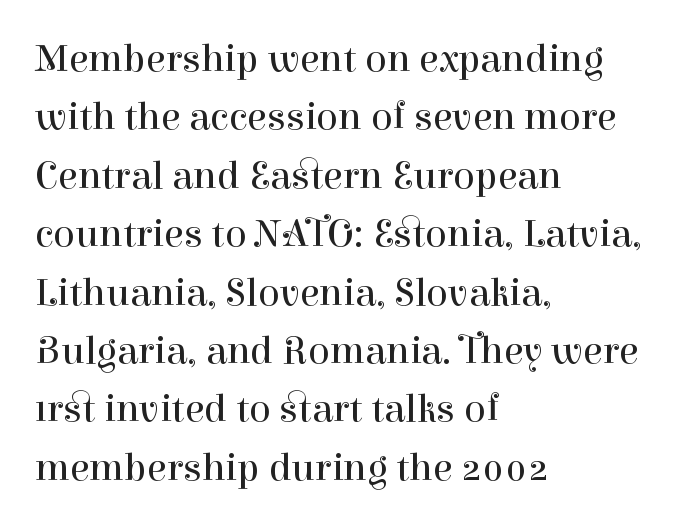
The image shows 40 px regular-weight serif type, upright; set left-aligned, normal line spacing (1.46x), normal letter spacing, not underlined; high stroke contrast and a medium x-height.
